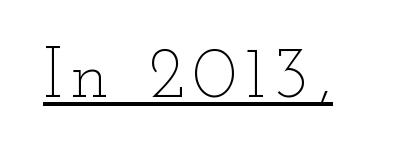
No extra ink here — the face is not bold. The rendered words wear a rule along their underside. When letters stand straight like this, we call the style roman or upright. Proportional: the letters do not fall into vertical columns.
